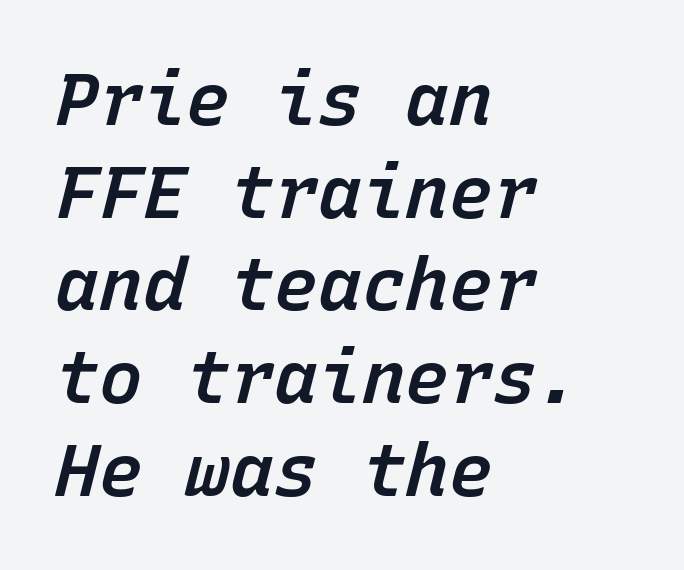
Q: Is the text bold? A: Semi-bold.
Q: Is the text italic (slanted)? A: Yes, it leans right by about 15 degrees.
Q: Is the text underlined? A: No.
Q: How is the paragraph aligned? A: Left-aligned.
Q: Is the spacing between letters normal or unusually wide? A: Normal.
Q: Is the spacing between lines tight, normal or loose? A: Normal.
Q: Width (condensed, normal, or wide)? A: Normal.
Q: Stroke contrast? A: Low.
Q: x-height? A: Medium.
Q: Monospaced? A: Yes.
